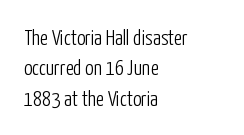
Letter spacing: default. Ink coverage per letter is moderate at most. The rag falls on the right side of this text block. Descenders are the only things crossing below the line. This block has exactly the height ordinary leading produces. This is the regular roman posture of the typeface.
